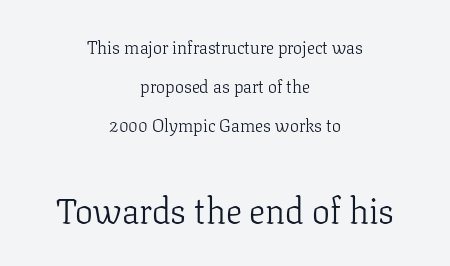
{"serif": "yes", "italic": "no", "bold": "no", "weight": "light", "width": "normal", "stroke_contrast": "low", "x_height": "medium", "monospaced": "no", "underline": "no", "align": "center", "line_spacing": "loose", "line_spacing_ratio": 2.18, "letter_spacing": "normal", "letter_spacing_em": 0.0, "larger_block": "second", "size_ratio": 2.0, "glyph_px": 36}
